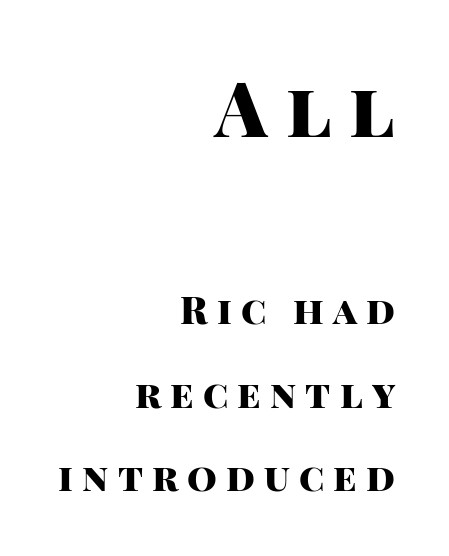
The image shows 76 px heavy sans-serif type, upright; set right-aligned, loose line spacing (2.2x), unusually wide letter spacing (+0.24 em), not underlined; the first (top) block is 2.0x larger; high stroke contrast and a large x-height.
